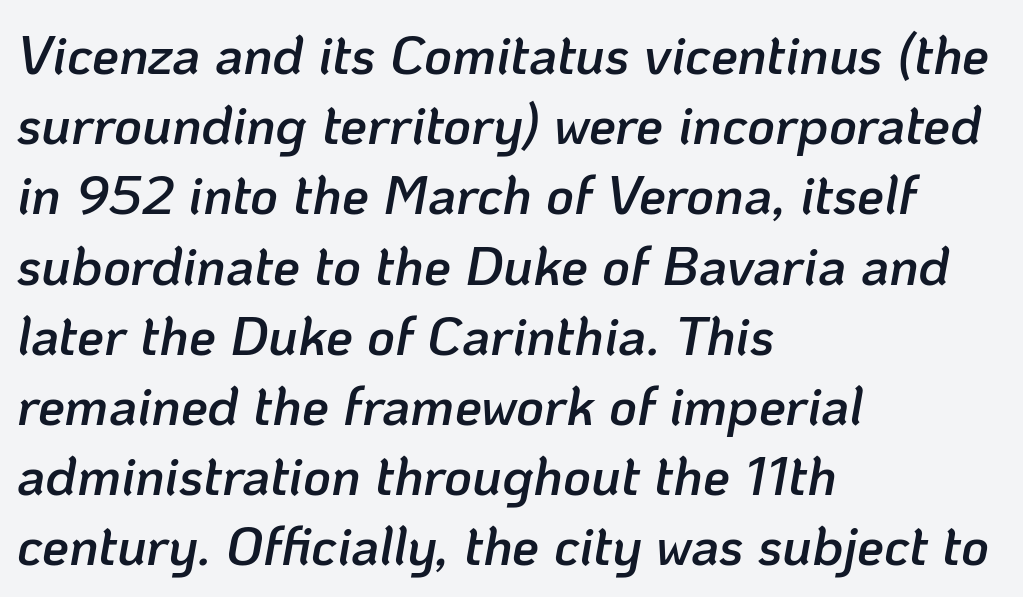
The face used here is rendered with its standard letterfit. The face used here is proportionally spaced, like ordinary book or web type. The lines in this sample share a left origin and differ only in where they stop. The specimen omits any rule beneath the text block's lines. Whoever set this chose a conventional vertical rhythm. Stroke thickness is moderately raised; the sample reads as semibold.
